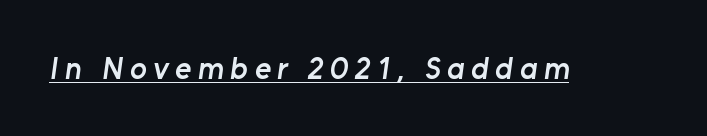
Stems and bowls a touch heavier than normal — semibold. What stands out about the letter spacing? Its width — letters are far apart. Serifs: no, the terminals of the letterforms are clean. The specimen includes a rule beneath the text block's lines. The passage shown is typed in a proportional face where columns would drift.
